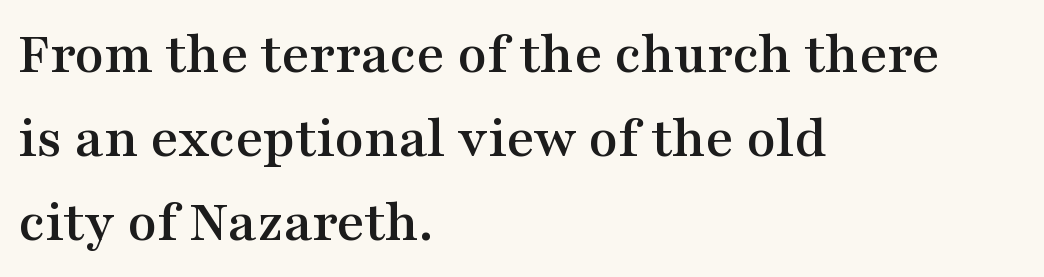
Do the characters align in a grid? No, the font is proportional. Quick note: interline space is typical. The text block is weighted toward the left margin, trailing off unevenly rightward. Are there feet on the stems? There are — it's a serif. Rendered with straight, roman letterforms.
